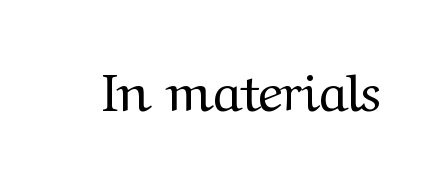
{"serif": "yes", "italic": "no", "bold": "no", "weight": "regular", "width": "normal", "stroke_contrast": "medium", "x_height": "medium", "monospaced": "no", "underline": "no", "letter_spacing": "normal", "letter_spacing_em": 0.0, "glyph_px": 54}
